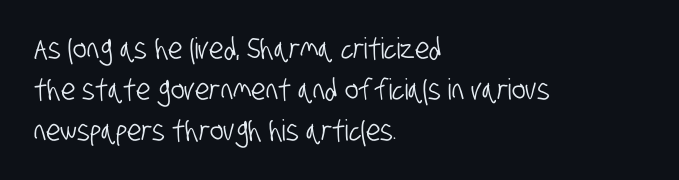
Varying glyph widths throughout — classic text-font behaviour. The letters sit at their default tracking, neither squeezed nor spread. Compared with a centered layout, this one pins lines to the left instead. Grotesque or geometric, the face here clearly has no serifs. Baseline-to-baseline distance is the conventional proportion of letter height.
